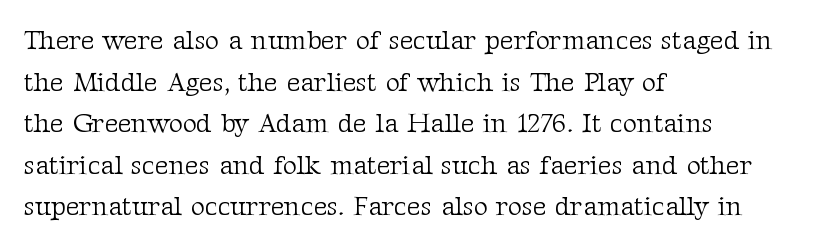
{"italic": "no", "bold": "no", "underline": "no", "align": "left", "line_spacing": "normal", "line_spacing_ratio": 1.54, "letter_spacing": "normal", "letter_spacing_em": 0.0, "glyph_px": 27}
